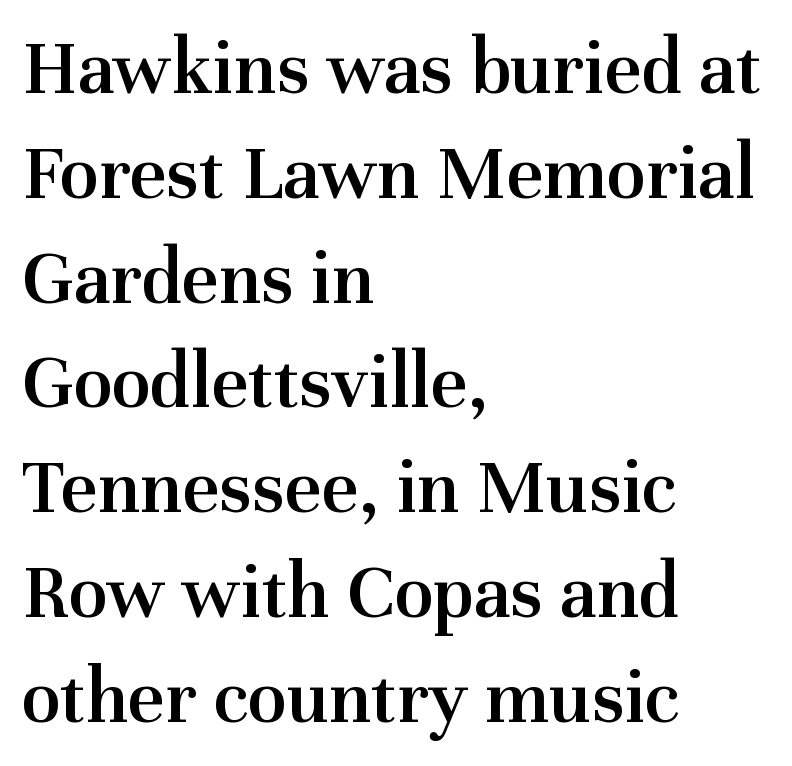
{"serif": "yes", "italic": "no", "bold": "semi", "weight": "semibold", "width": "normal", "stroke_contrast": "medium", "x_height": "medium", "monospaced": "no", "underline": "no", "align": "left", "line_spacing": "normal", "line_spacing_ratio": 1.31, "letter_spacing": "normal", "letter_spacing_em": 0.0, "glyph_px": 80}
